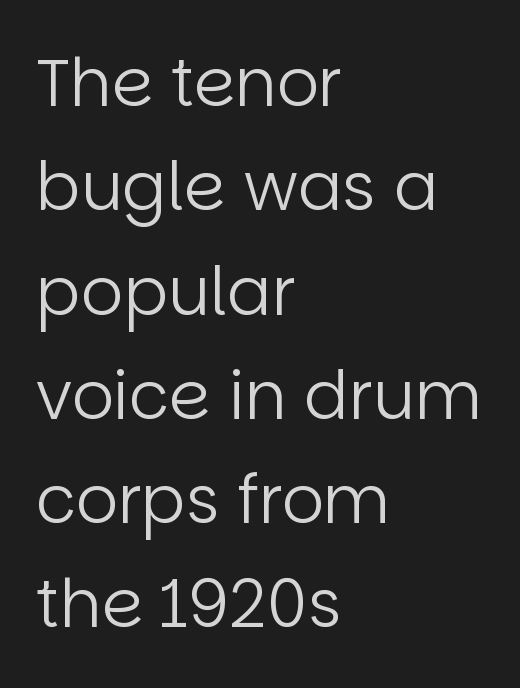
Q: Is the text bold? A: No.
Q: Is the text italic (slanted)? A: No, it is upright.
Q: Is the typeface a serif or a sans-serif typeface? A: Sans-serif.
Q: Is the text underlined? A: No.
Q: How is the paragraph aligned? A: Left-aligned.
Q: Is the spacing between letters normal or unusually wide? A: Normal.
Q: Is the spacing between lines tight, normal or loose? A: Normal.
Q: Width (condensed, normal, or wide)? A: Normal.
Q: Stroke contrast? A: Low.
Q: x-height? A: Large.
Q: Monospaced? A: No.
